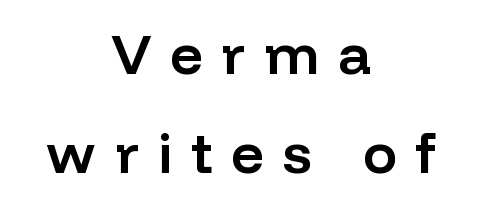
The image shows 57 px semibold sans-serif type, upright; set centered, line spacing 1.74x, unusually wide letter spacing (+0.33 em), not underlined; low stroke contrast and a medium x-height.
